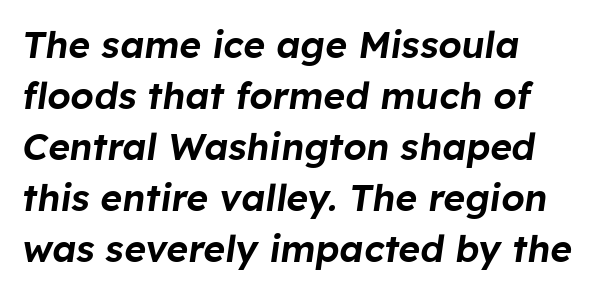
Q: Is the text italic (slanted)? A: Yes, it leans right by about 8 degrees.
Q: Is the text underlined? A: No.
Q: How is the paragraph aligned? A: Left-aligned.
Q: Is the spacing between letters normal or unusually wide? A: Normal.
Q: Is the spacing between lines tight, normal or loose? A: Normal.
Q: Width (condensed, normal, or wide)? A: Normal.
Q: Stroke contrast? A: Low.
Q: x-height? A: Medium.
Q: Monospaced? A: No.
